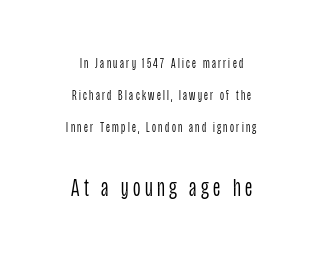
Q: Is the text bold? A: No.
Q: Is the text italic (slanted)? A: No, it is upright.
Q: Is the text underlined? A: No.
Q: How is the paragraph aligned? A: Centered.
Q: Is the spacing between lines tight, normal or loose? A: Loose.
Q: Which block of text is set in a larger size, the first (top) or the second (bottom)? A: The second (bottom) one.
